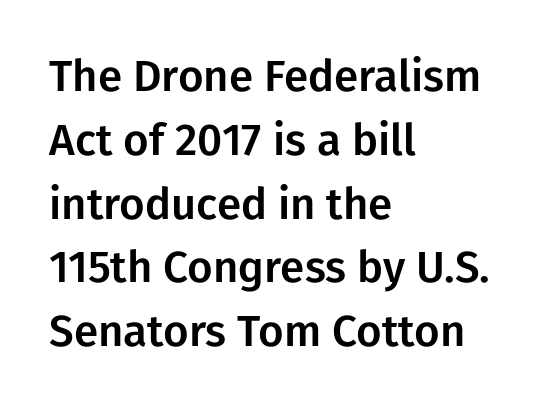
Q: Is the text italic (slanted)? A: No, it is upright.
Q: Is the typeface a serif or a sans-serif typeface? A: Sans-serif.
Q: Is the text underlined? A: No.
Q: How is the paragraph aligned? A: Left-aligned.
Q: Is the spacing between letters normal or unusually wide? A: Normal.
Q: Is the spacing between lines tight, normal or loose? A: Normal.
Q: Width (condensed, normal, or wide)? A: Normal.
Q: Stroke contrast? A: Low.
Q: x-height? A: Medium.
Q: Monospaced? A: No.
